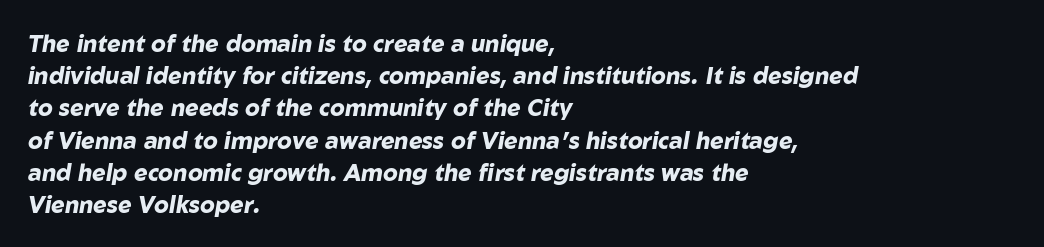
Caption: bold face, heavy strokes. Nothing unusual about the tracking: characters are spaced as the font intends. If you measured baseline to baseline, you'd find a middling distance. The space beneath each line is pristine and unruled. The setting favours the left margin, as ordinary paragraphs usually do. The axis of the letterforms is tilted away from vertical.
